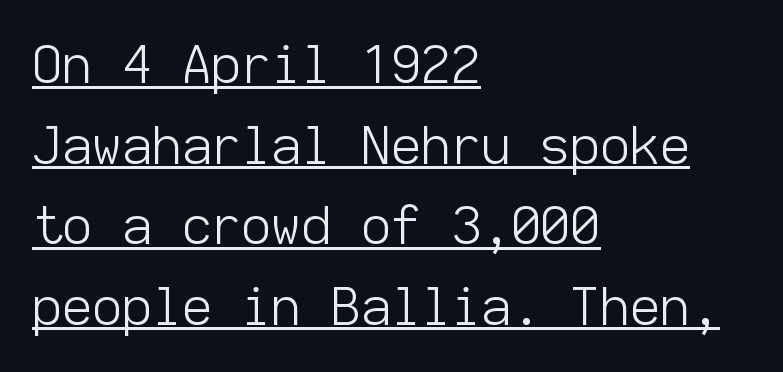
The image shows 52 px light sans-serif type, upright, monospaced; set left-aligned, normal line spacing (1.55x), normal letter spacing, underlined; low stroke contrast and a medium x-height.
